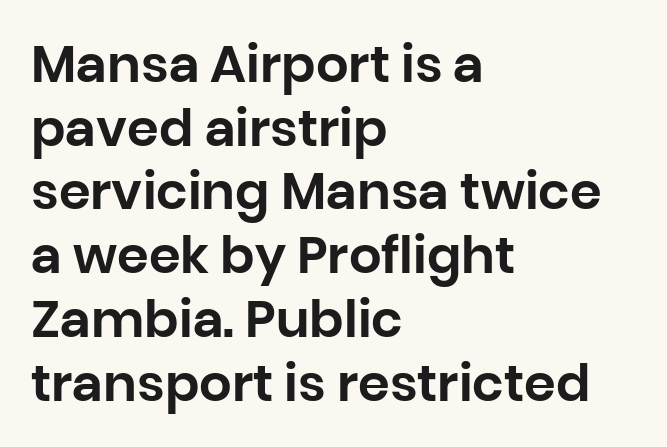
Underlining? Definitely not there. Vertical spacing — default. Ordinary non-slanted type is in use. Grotesque or geometric, the face here clearly has no serifs.
